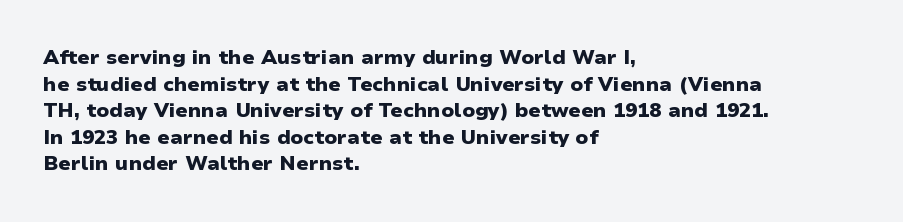
The image shows 20 px bold type, upright; set left-aligned, normal line spacing (1.33x), normal letter spacing, not underlined.
